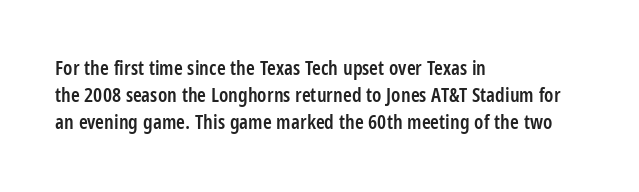
This is roman type, the default non-slanted kind. Check under the words: just untouched page. The passage shown is semibold, sitting just below true bold. Compared with typical paragraphs, the rows here are spaced about the same. In CSS terms this would be text-align: left.
